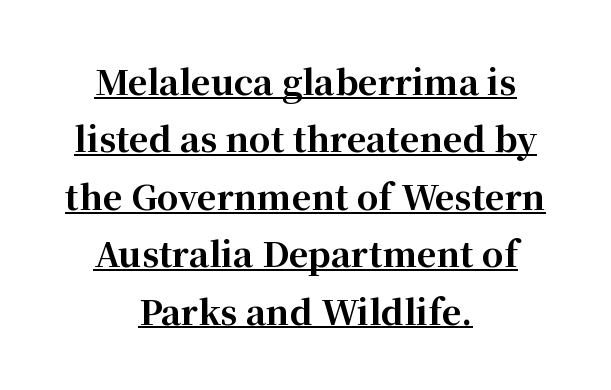
{"serif": "yes", "italic": "no", "bold": "yes", "weight": "bold", "width": "normal", "stroke_contrast": "high", "x_height": "medium", "monospaced": "no", "underline": "yes", "align": "center", "line_spacing": "normal", "line_spacing_ratio": 1.69, "letter_spacing": "normal", "letter_spacing_em": 0.0, "glyph_px": 34}
